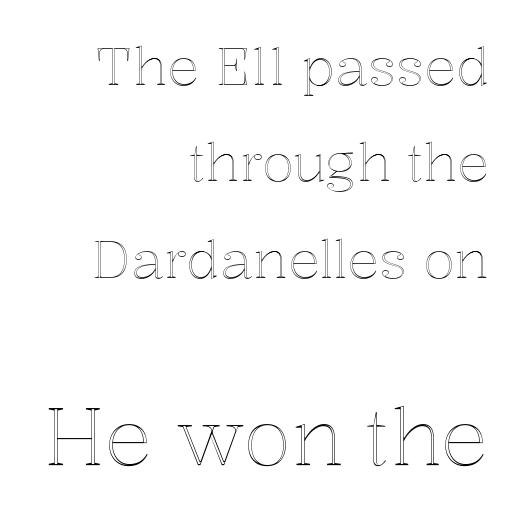
Q: Is the text italic (slanted)? A: No, it is upright.
Q: Is the text underlined? A: No.
Q: How is the paragraph aligned? A: Right-aligned.
Q: Is the spacing between letters normal or unusually wide? A: Normal.
Q: Which block of text is set in a larger size, the first (top) or the second (bottom)? A: The second (bottom) one.
Q: Width (condensed, normal, or wide)? A: Normal.
Q: x-height? A: Medium.
Q: Monospaced? A: No.
